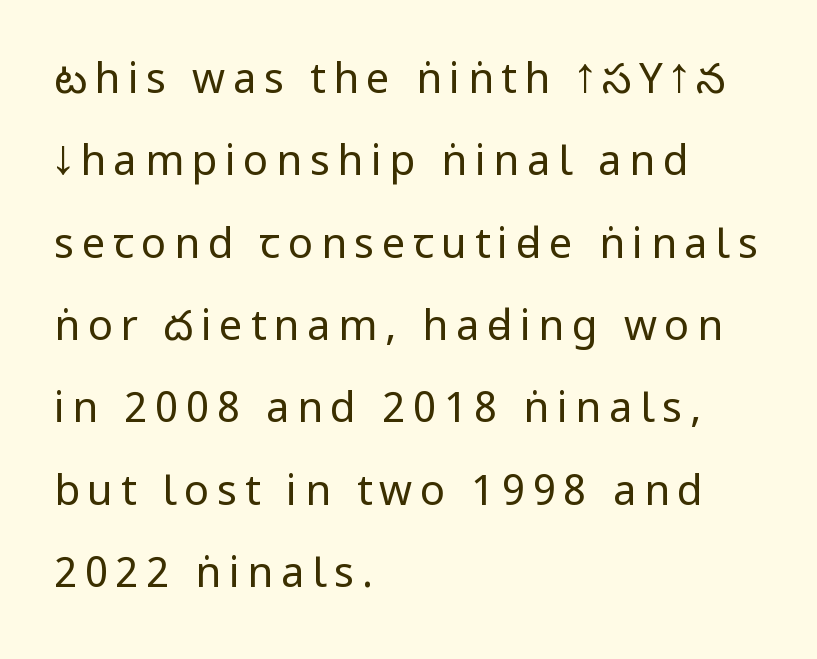
The image shows 42 px regular-weight, condensed sans-serif type, upright; set left-aligned, loose line spacing (1.96x), not underlined; low stroke contrast and a large x-height.
